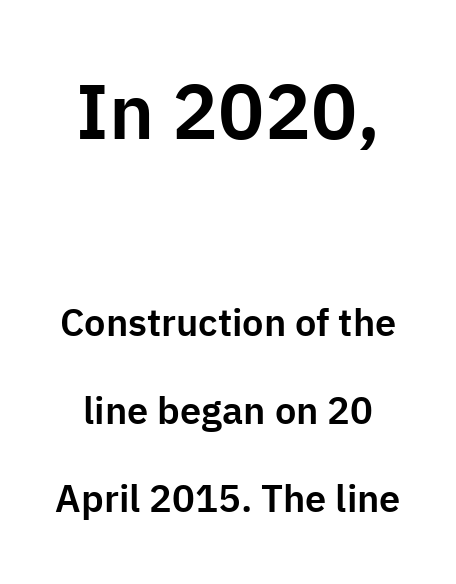
The image shows 77 px sans-serif type, upright; set loose line spacing (2.31x), normal letter spacing, not underlined; the first (top) block is 2.03x larger; low stroke contrast and a medium x-height.
